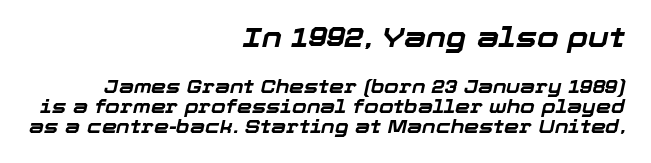
A typesetter would call this leading minimal, almost set solid. The first block has been scaled up relative to the second. Has an underline been added? It has not. Proportional: the letters do not fall into vertical columns. The rendering uses a bold face; every stroke is thick and dark.
